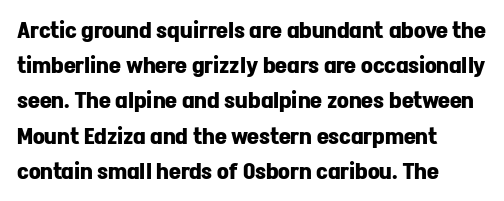
{"italic": "no", "bold": "yes", "underline": "no", "align": "left", "line_spacing": "normal", "line_spacing_ratio": 1.53, "letter_spacing": "normal", "letter_spacing_em": 0.0, "glyph_px": 23}
